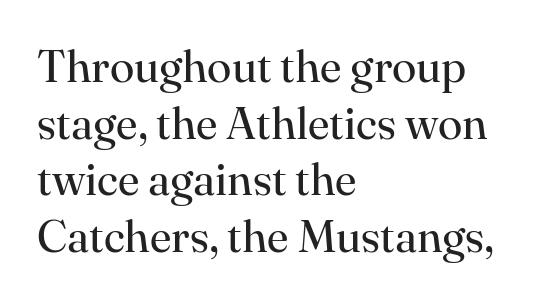
Q: Is the text bold? A: No.
Q: Is the text italic (slanted)? A: No, it is upright.
Q: Is the typeface a serif or a sans-serif typeface? A: Serif.
Q: Is the text underlined? A: No.
Q: How is the paragraph aligned? A: Left-aligned.
Q: Is the spacing between letters normal or unusually wide? A: Normal.
Q: Is the spacing between lines tight, normal or loose? A: Normal.
Q: Width (condensed, normal, or wide)? A: Normal.
Q: Stroke contrast? A: High.
Q: x-height? A: Small.
Q: Monospaced? A: No.
